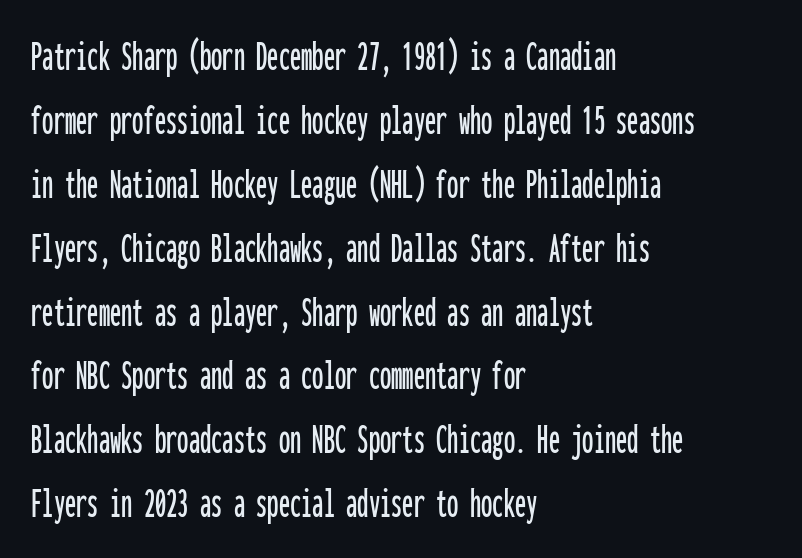
The image shows 45 px condensed sans-serif type, upright, monospaced; set left-aligned, normal line spacing (1.42x), normal letter spacing, not underlined; low stroke contrast and a medium x-height.
